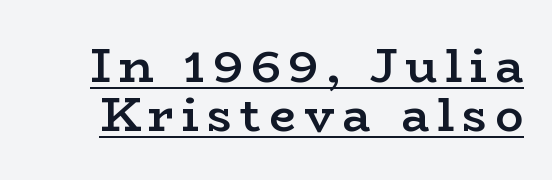
Quick note: interline space is minimal. Little horizontal feet cap the strokes, marking this as serif type. Looks like regular typesetting: each glyph gets only the width it needs. Moderately thickened strokes mark this as semibold type. The sample's only ornament is a line tracing under the words. This is the regular roman posture of the typeface.
